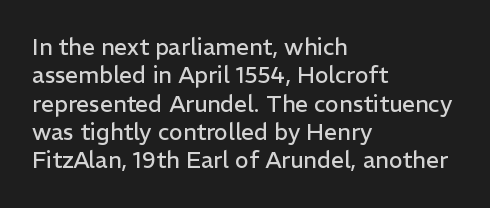
{"italic": "no", "bold": "no", "underline": "no", "align": "left", "line_spacing_ratio": 1.23, "letter_spacing": "normal", "letter_spacing_em": 0.0, "glyph_px": 23}
